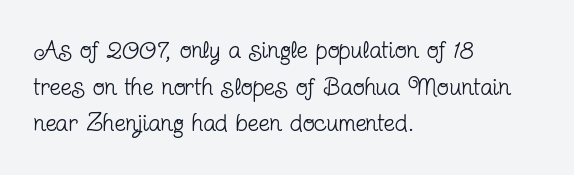
Weight: in the light-to-regular range. In CSS terms this would be text-align: left. The letters stand straight up with perfectly vertical stems. Each new line begins a customary step beneath the previous one. Characters follow at the spacing the type designer built in.
